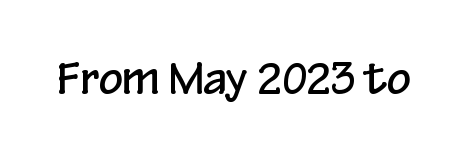
Plain, unruled lines of type. A typesetter would call this proportional, since set widths differ per character. Font category for this specimen: sans-serif. It's the straight-up-and-down kind of type. You could call the tracking neutral — neither tight nor loose.
